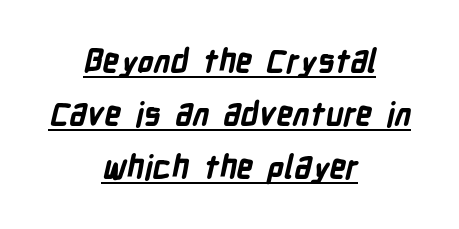
The sample has been set heavy, in full bold. This sample has the flowing, uneven cadence of proportional lettering. There is no visible air inserted between adjacent glyphs. A continuous stroke trails under the words, as in a hyperlink. The typeface chosen for these lines omits serifs. Summary of vertical rhythm: regular, with standard interline spacing.
